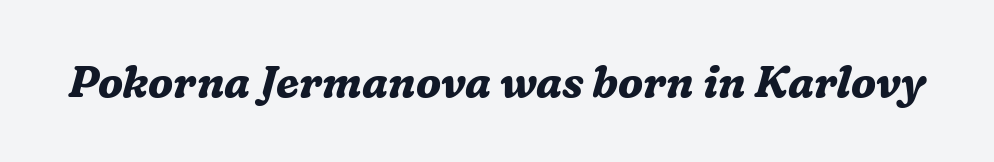
{"serif": "yes", "italic": "yes", "lean": "right", "slant_degrees": 16, "bold": "yes", "weight": "bold", "width": "normal", "stroke_contrast": "medium", "x_height": "medium", "monospaced": "no", "underline": "no", "letter_spacing": "normal", "letter_spacing_em": 0.0, "glyph_px": 43}
